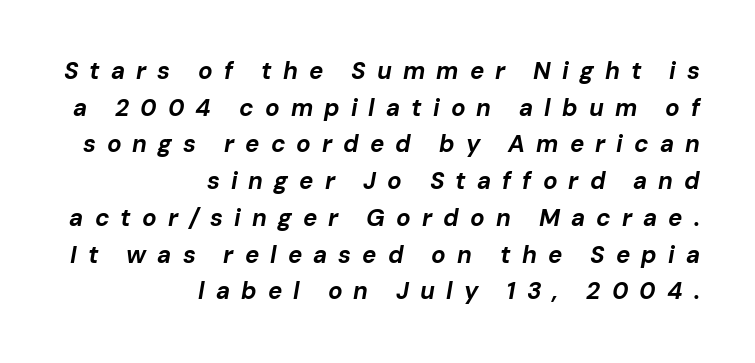
The image shows 24 px bold type, italic (leaning right); set right-aligned, normal line spacing (1.53x), unusually wide letter spacing (+0.46 em), not underlined.
